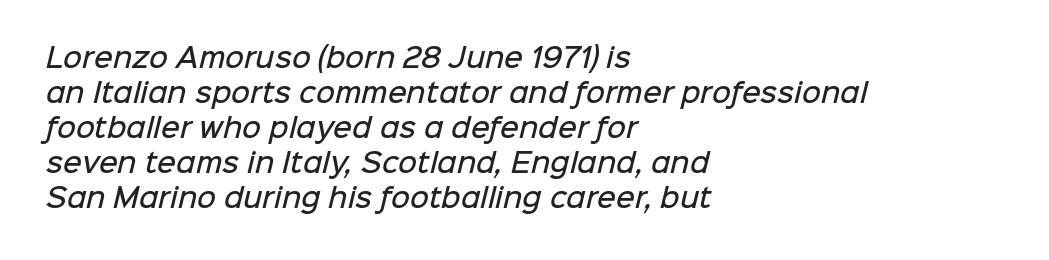
{"bold": "semi", "underline": "no", "align": "left", "line_spacing": "normal", "line_spacing_ratio": 1.35, "letter_spacing": "normal", "letter_spacing_em": 0.0, "glyph_px": 26}
